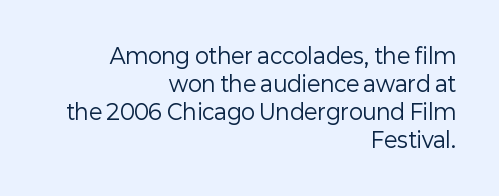
Think standard paragraph weight, or any step lighter than that. Characters follow at the spacing the type designer built in. The space between consecutive lines is moderate. Unlike italic type, these characters show no tilt at all.
